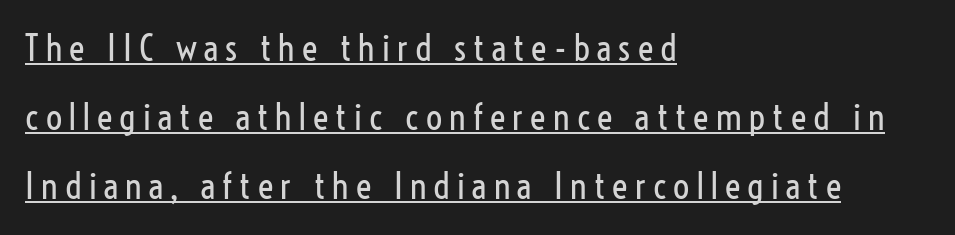
Serif or sans? Sans — the stroke terminals are bare. The block of text is sparse from top to bottom, with ample space between rows. In CSS terms this would be text-align: left. This sample uses an upright cut, with every glyph sitting square on the baseline. Character widths vary here, with narrow letters taking less room than wide ones. The font sits on the lighter half of the weight spectrum, regular included.
